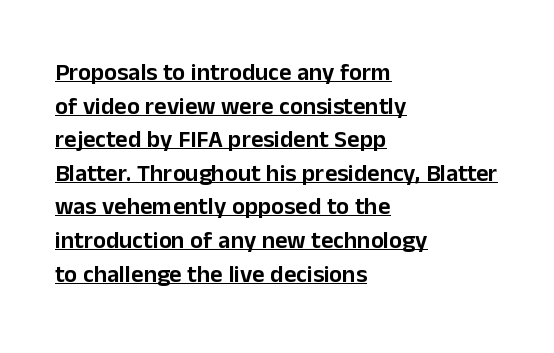
Italic: no, the glyphs are upright roman. Tracking here is standard; glyphs follow each other at the usual distance. One glance says typical: line gaps are just what's usual. Check the space under the baseline: a stroke is drawn there.
